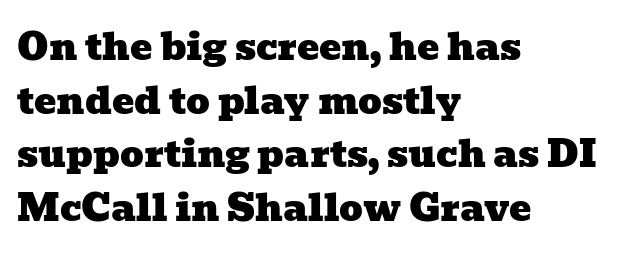
{"serif": "yes", "width": "wide", "stroke_contrast": "low", "x_height": "medium", "monospaced": "no", "underline": "no", "align": "left", "line_spacing": "normal", "line_spacing_ratio": 1.45, "letter_spacing": "normal", "letter_spacing_em": 0.0, "glyph_px": 37}
